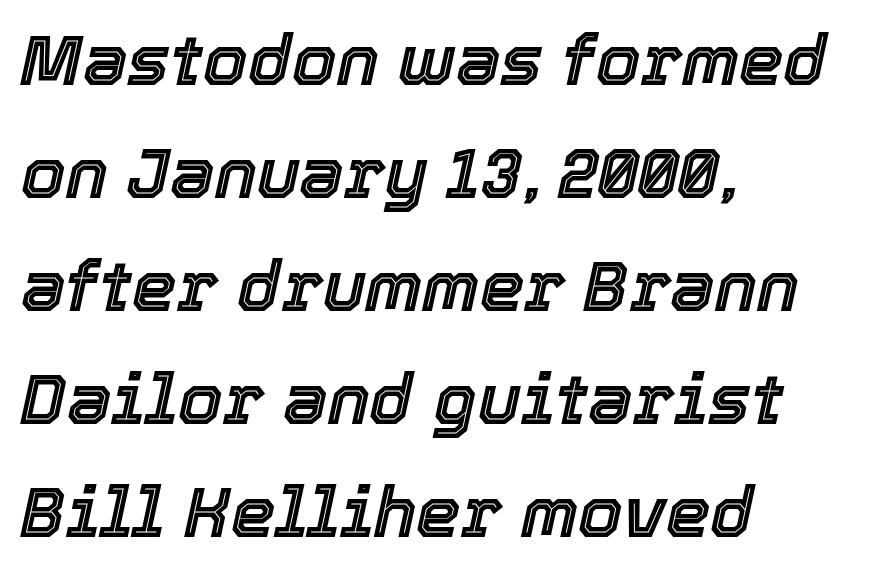
Is the block centered? No — it sits flush against the left margin. Posture: slanted. Looks like regular typesetting: each glyph gets only the width it needs. The rendering keeps characters at their native spacing.
